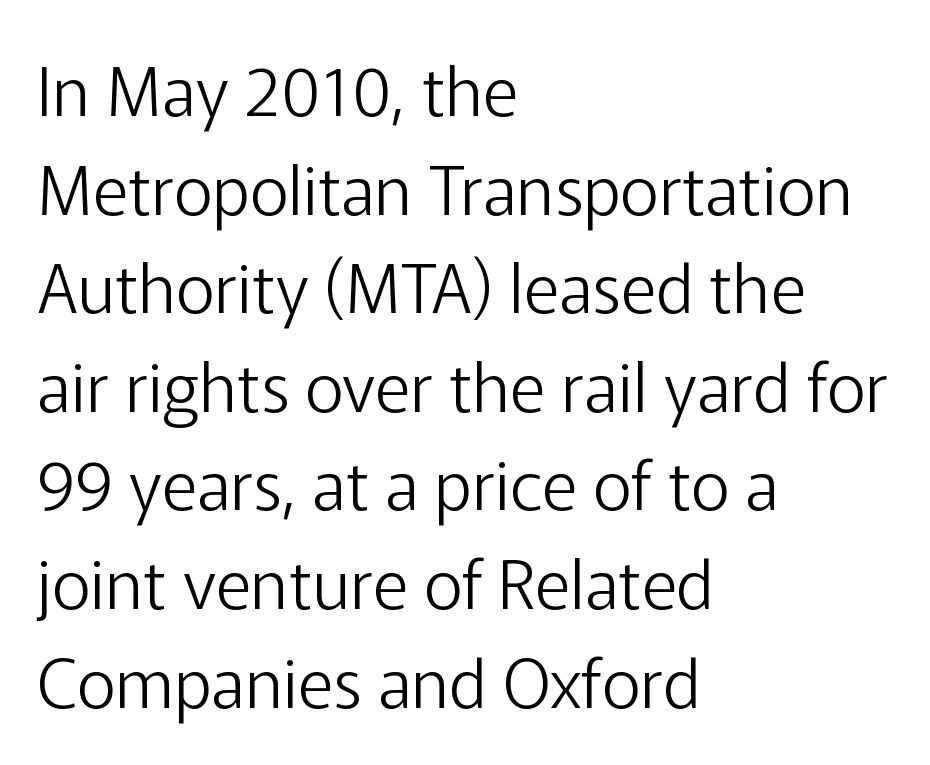
The image shows 68 px light sans-serif type, upright; set left-aligned, normal line spacing (1.45x), normal letter spacing, not underlined; low stroke contrast and a medium x-height.
